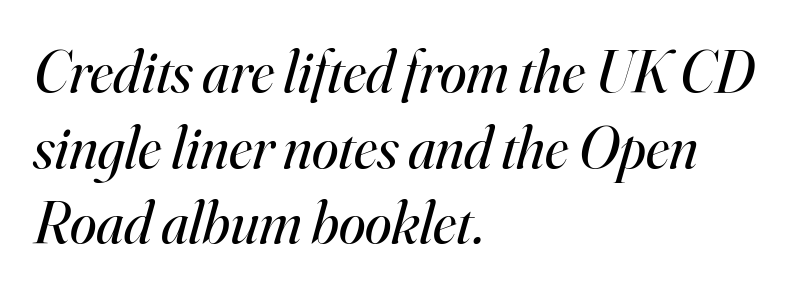
Left-aligned paragraph, ragged on the right. These lines keep a tight, regular rhythm from letter to letter. Is this a fixed-width face? No — the glyphs have proportional, varying widths. Heft: none added — not bold.
